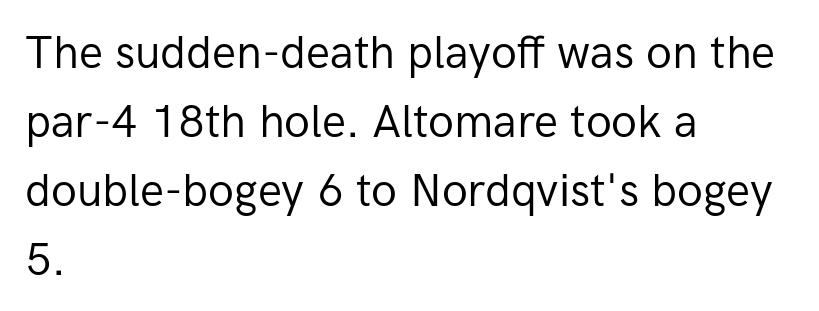
{"serif": "no", "italic": "no", "bold": "no", "weight": "regular", "width": "normal", "stroke_contrast": "low", "x_height": "medium", "monospaced": "no", "underline": "no", "align": "left", "line_spacing": "normal", "line_spacing_ratio": 1.53, "letter_spacing": "normal", "letter_spacing_em": 0.0, "glyph_px": 45}
